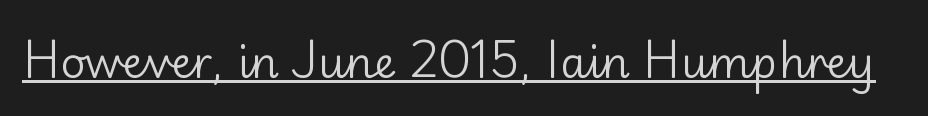
The image shows 43 px regular-weight sans-serif type, upright; set normal letter spacing, underlined; low stroke contrast and a small x-height.
